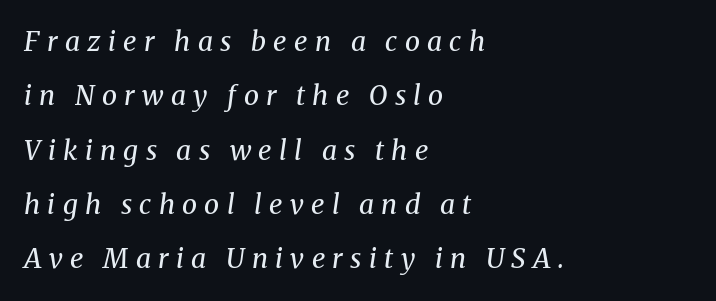
Words appear elongated and porous because spacing is wide. The glyphs look as if they've been sheared to an angle. Which margin do the lines hug? The left one — the right edge is uneven. Unbolded letterforms with no extra heft.
